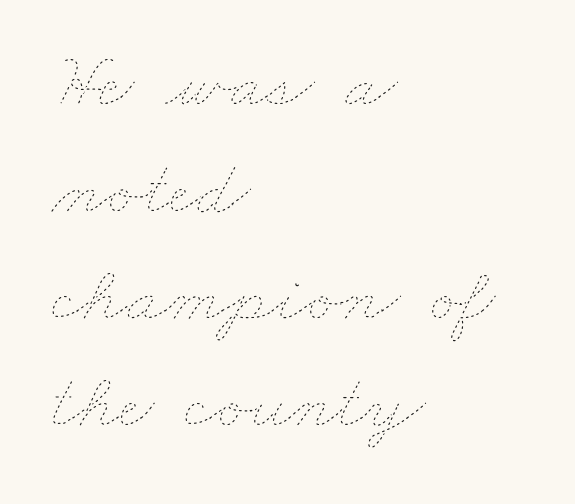
{"bold": "no", "weight": "thin", "width": "wide", "stroke_contrast": "low", "x_height": "small", "monospaced": "no", "underline": "no", "align": "left", "line_spacing": "normal", "line_spacing_ratio": 1.39, "letter_spacing": "normal", "letter_spacing_em": 0.0, "glyph_px": 77}
